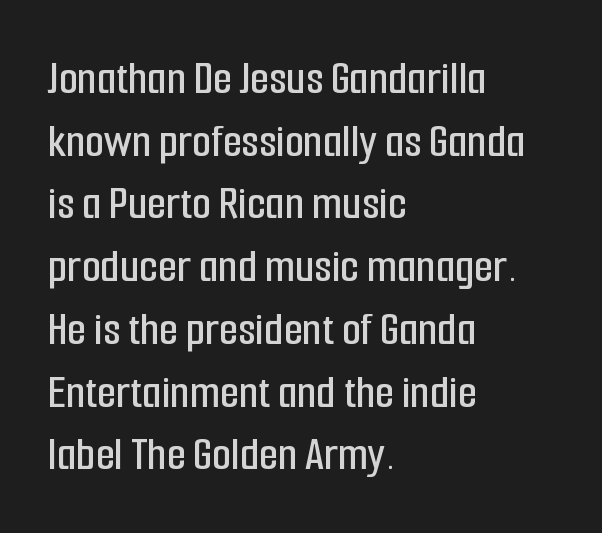
Letters rest on an invisible, unmarked baseline. A typesetter would call this zero additional tracking. Are there feet on the stems? There aren't — it's a sans. Note the varied advance widths — an 'i' is clearly narrower than an 'm'.
